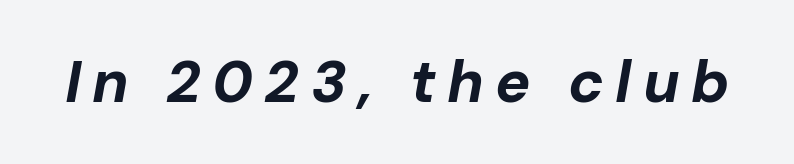
Q: Is the text bold? A: Yes.
Q: Is the text italic (slanted)? A: Yes, it leans right by about 10 degrees.
Q: Is the text underlined? A: No.
Q: Width (condensed, normal, or wide)? A: Normal.
Q: Stroke contrast? A: Low.
Q: x-height? A: Medium.
Q: Monospaced? A: No.
